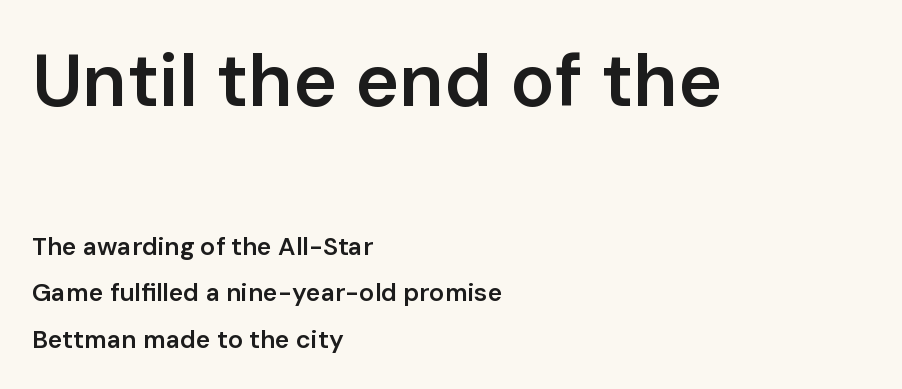
{"serif": "no", "italic": "no", "bold": "semi", "weight": "semibold", "width": "normal", "stroke_contrast": "low", "x_height": "medium", "monospaced": "no", "underline": "no", "align": "left", "line_spacing_ratio": 1.87, "letter_spacing": "normal", "letter_spacing_em": 0.0, "larger_block": "first", "size_ratio": 2.96, "glyph_px": 74}
